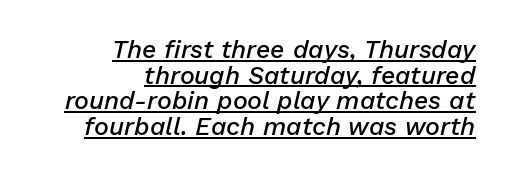
The image shows 25 px text type, italic (leaning right); set right-aligned, tight line spacing (1.03x), normal letter spacing, underlined.
